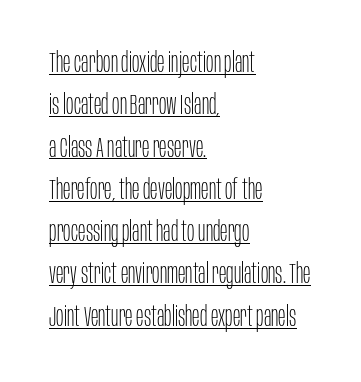
Style check: upright. Layout note: lines flush left. Tracking value appears to be zero — textbook default spacing. How would I describe the line gaps? Plain and ordinary. This is sans-serif lettering, the kind often seen on screens and signage. Stem width sits at or under what a default text font uses.
